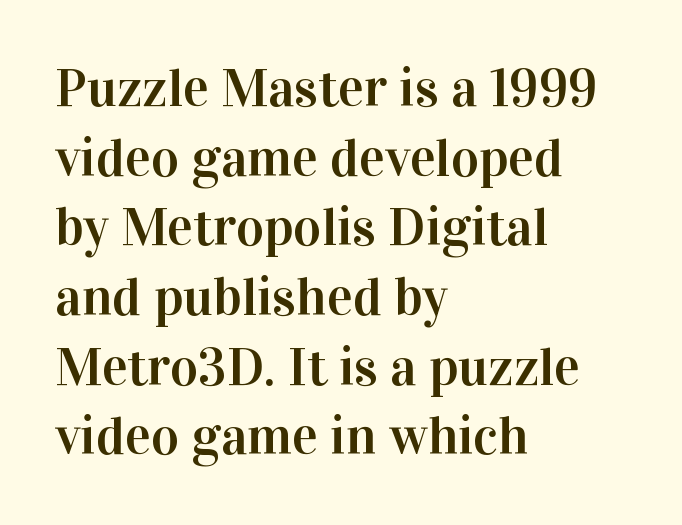
Q: Is the text italic (slanted)? A: No, it is upright.
Q: Is the typeface a serif or a sans-serif typeface? A: Serif.
Q: Is the text underlined? A: No.
Q: How is the paragraph aligned? A: Left-aligned.
Q: Is the spacing between letters normal or unusually wide? A: Normal.
Q: Is the spacing between lines tight, normal or loose? A: Normal.
Q: Width (condensed, normal, or wide)? A: Normal.
Q: Stroke contrast? A: High.
Q: x-height? A: Medium.
Q: Monospaced? A: No.
